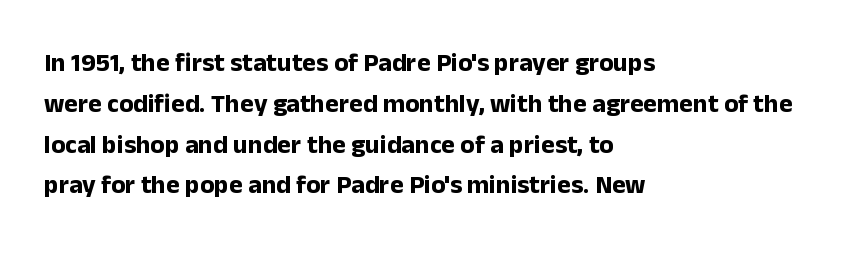
Q: Is the text bold? A: Yes.
Q: Is the text italic (slanted)? A: No, it is upright.
Q: Is the text underlined? A: No.
Q: How is the paragraph aligned? A: Left-aligned.
Q: Is the spacing between letters normal or unusually wide? A: Normal.
Q: Is the spacing between lines tight, normal or loose? A: Normal.
